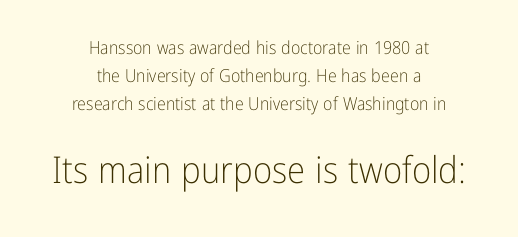
The image shows 37 px light, condensed sans-serif type, upright; set centered, normal line spacing (1.55x), normal letter spacing, not underlined; the second (bottom) block is 2.06x larger; low stroke contrast and a medium x-height.
